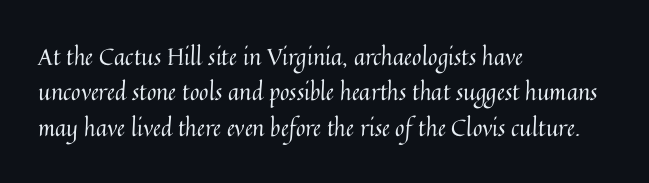
Q: Is the text bold? A: No.
Q: Is the text underlined? A: No.
Q: How is the paragraph aligned? A: Left-aligned.
Q: Is the spacing between letters normal or unusually wide? A: Normal.
Q: Is the spacing between lines tight, normal or loose? A: Normal.
